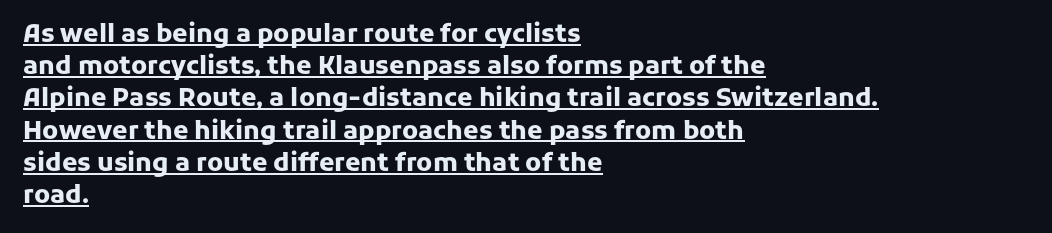
{"italic": "no", "bold": "yes", "underline": "yes", "align": "left", "line_spacing": "normal", "line_spacing_ratio": 1.29, "letter_spacing": "normal", "letter_spacing_em": 0.0, "glyph_px": 25}
